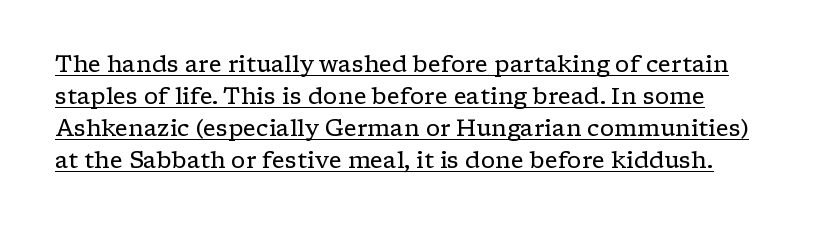
Q: Is the text bold? A: No.
Q: Is the text italic (slanted)? A: No, it is upright.
Q: Is the text underlined? A: Yes.
Q: Is the spacing between letters normal or unusually wide? A: Normal.
Q: Is the spacing between lines tight, normal or loose? A: Normal.
